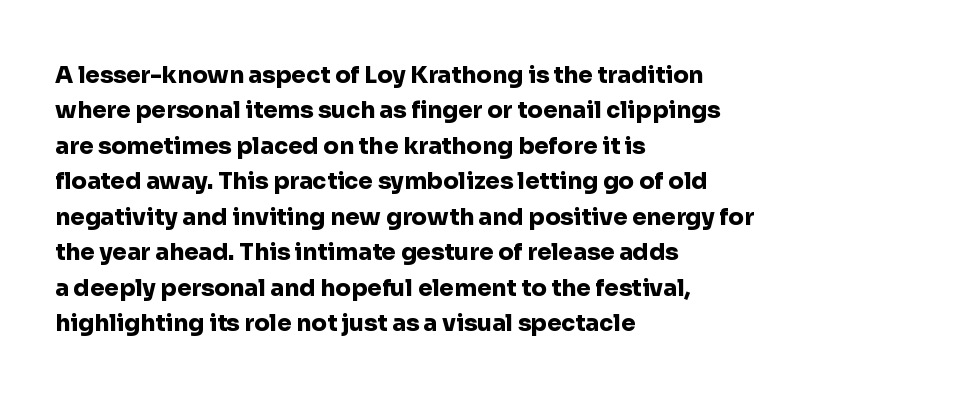
Q: Is the text bold? A: Yes.
Q: Is the text italic (slanted)? A: No, it is upright.
Q: Is the text underlined? A: No.
Q: How is the paragraph aligned? A: Left-aligned.
Q: Is the spacing between letters normal or unusually wide? A: Normal.
Q: Is the spacing between lines tight, normal or loose? A: Normal.
